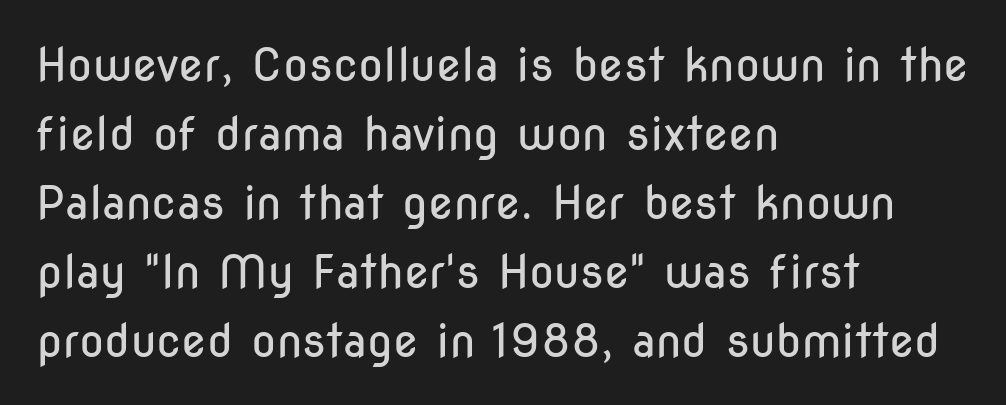
Short and long lines alike share a common starting point at left. The typeface has the unassuming heft of standard copy or less. Spacing verdict: proportional, widths tailored to each character. The passage shown is not underscored anywhere.
